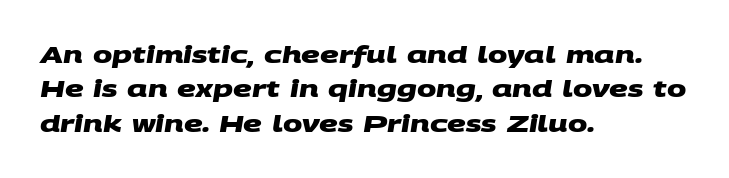
{"bold": "yes", "underline": "no", "align": "left", "line_spacing": "normal", "line_spacing_ratio": 1.49, "letter_spacing": "normal", "letter_spacing_em": 0.0, "glyph_px": 23}
